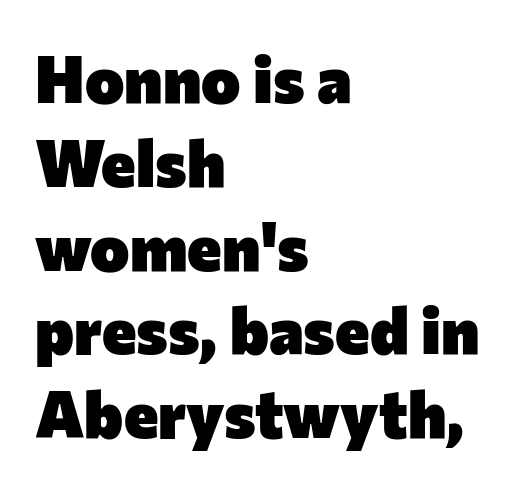
The lines in this sample share a left origin and differ only in where they stop. The zone under the glyphs is completely vacant. A normal amount of white space separates one row of letters from the next. Here the glyphs are tracked normally, forming tight word shapes. Every stem runs plumb, perpendicular to the baseline. Font category for this specimen: sans-serif.
